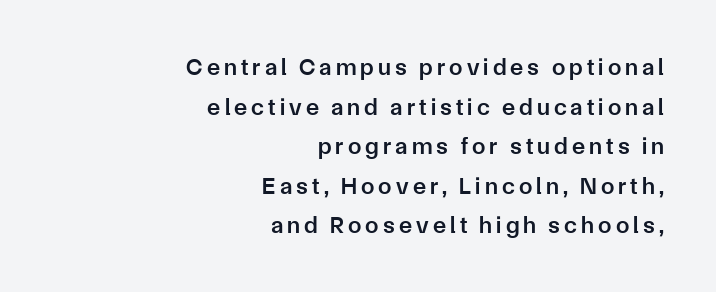
{"italic": "no", "bold": "semi", "underline": "no", "align": "right", "line_spacing": "normal", "line_spacing_ratio": 1.65, "glyph_px": 24}
